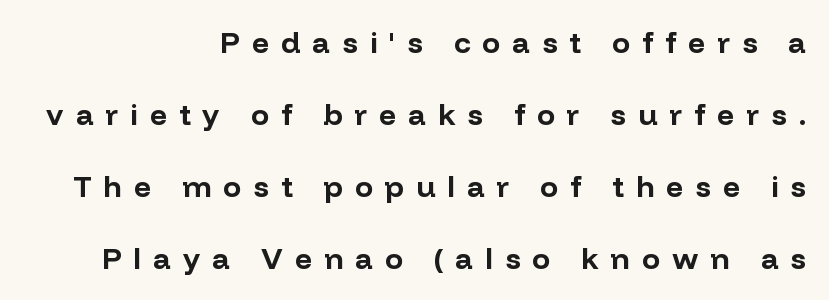
The passage shown is typed in a proportional face where columns would drift. The font is running at its bold setting. A flush-right, rag-left setting is used for this passage. The gaps between neighbouring characters are conspicuously large.
